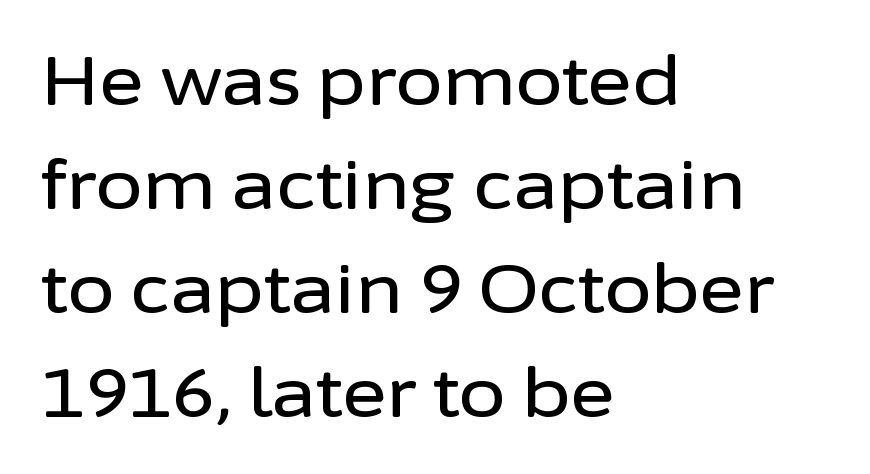
The image shows 68 px sans-serif type, upright; set left-aligned, normal line spacing (1.53x), normal letter spacing, not underlined; low stroke contrast and a medium x-height.
